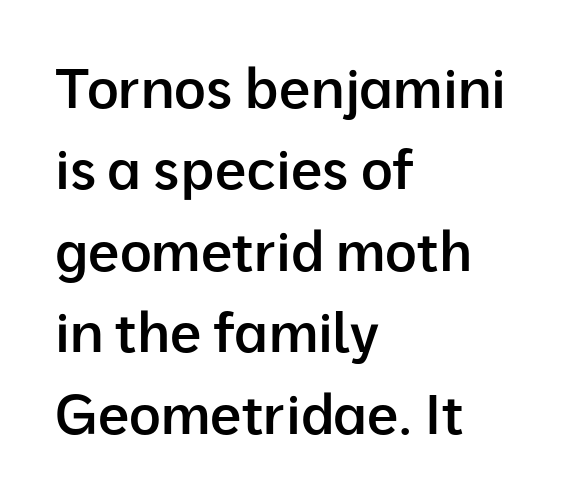
The horizontal fit of the characters is conventional and even. Is this a sans? Yes — the strokes have no serifs. The paragraph has a hard left edge and a soft right edge. In terms of weight, the rendering is demibold, just under bold. The passage shown is typed in a proportional face where columns would drift.
